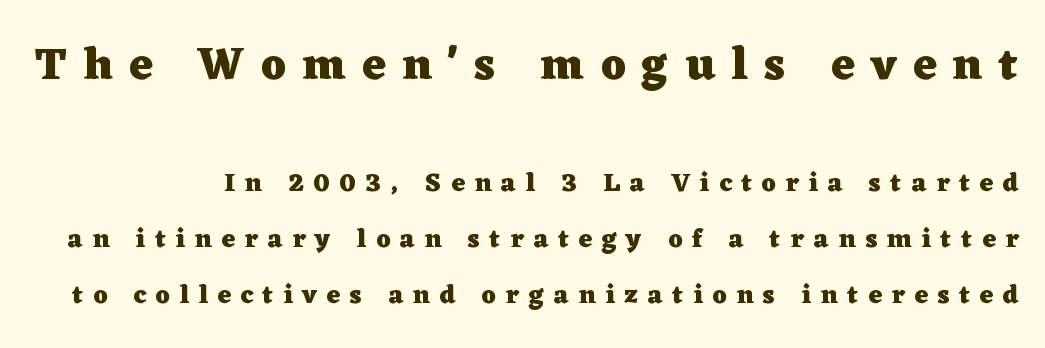
Q: Is the text bold? A: Yes.
Q: Is the text italic (slanted)? A: No, it is upright.
Q: Is the typeface a serif or a sans-serif typeface? A: Serif.
Q: Is the text underlined? A: No.
Q: Is the spacing between letters normal or unusually wide? A: Unusually wide.
Q: Is the spacing between lines tight, normal or loose? A: Loose.
Q: Which block of text is set in a larger size, the first (top) or the second (bottom)? A: The first (top) one.
Q: Width (condensed, normal, or wide)? A: Wide.
Q: Stroke contrast? A: Low.
Q: x-height? A: Medium.
Q: Monospaced? A: No.
